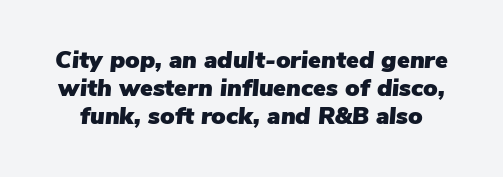
{"italic": "yes", "lean": "right", "slant_degrees": 5, "underline": "no", "line_spacing_ratio": 1.17, "letter_spacing": "normal", "letter_spacing_em": 0.0, "glyph_px": 24}
